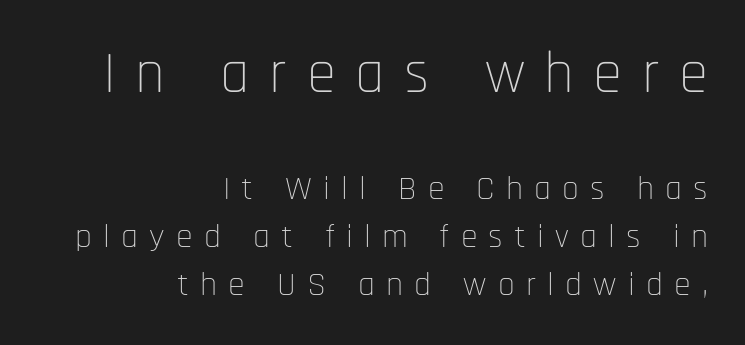
Spacing between characters has been opened up far beyond the box default. Posture: straight, roman, zero tilt. Is this a sans? Yes — the strokes have no serifs. The strokes are not fattened; the text isn't bold.
